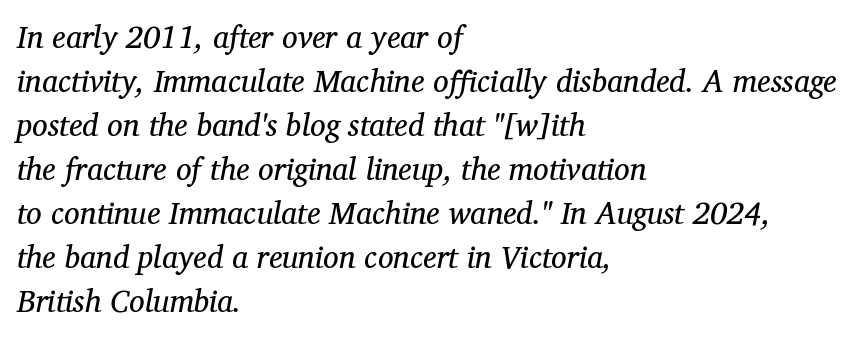
The image shows 31 px regular-weight serif type, italic (leaning right); set left-aligned, normal line spacing (1.42x), normal letter spacing, not underlined; medium stroke contrast and a medium x-height.
